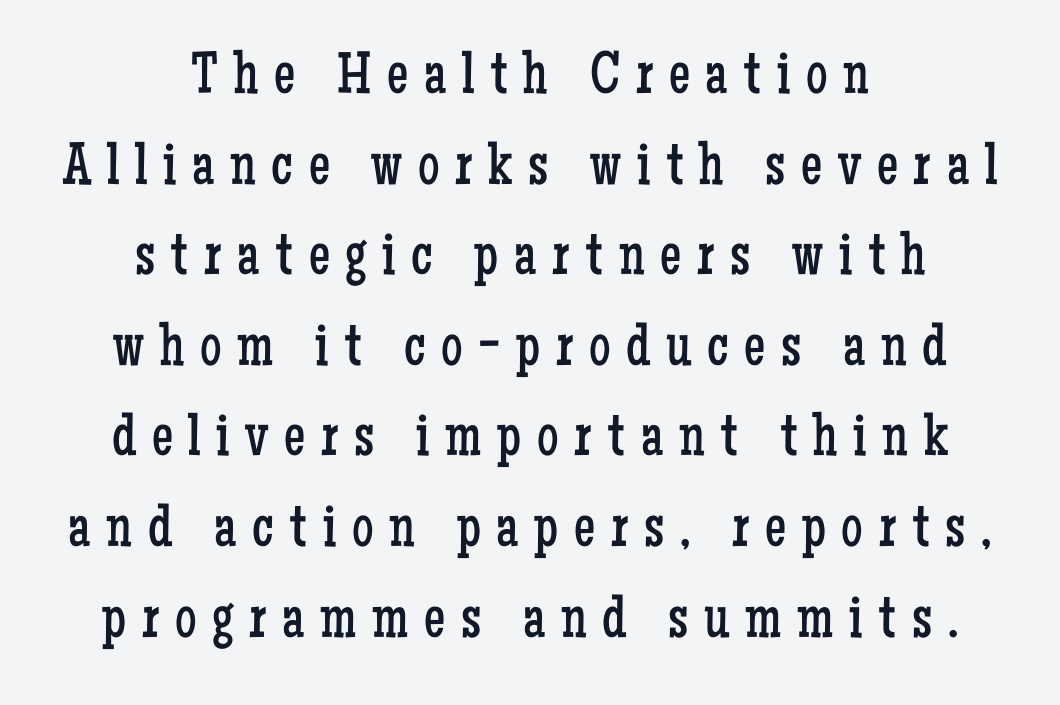
Where is the straight margin? There isn't one; the lines are centered. Compared with typical paragraphs, the rows here are spaced about the same. Ascenders rise straight up at ninety degrees. You could not count columns in this text — the font is proportionally spaced. The gaps between neighbouring characters are conspicuously large.
